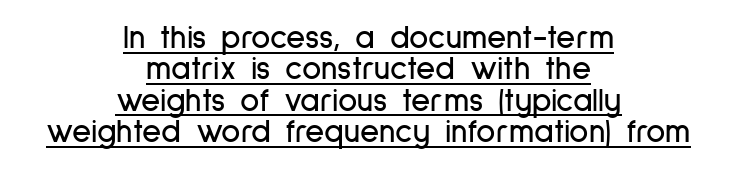
{"serif": "no", "italic": "no", "width": "condensed", "stroke_contrast": "low", "x_height": "medium", "monospaced": "no", "underline": "yes", "align": "center", "line_spacing": "tight", "line_spacing_ratio": 0.95, "letter_spacing": "normal", "letter_spacing_em": 0.0, "glyph_px": 33}
